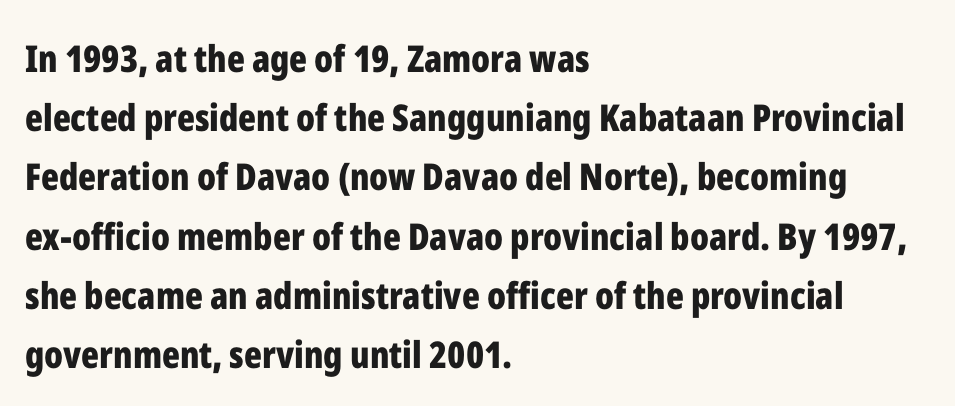
The image shows 37 px bold, condensed sans-serif type, upright; set left-aligned, normal line spacing (1.6x), normal letter spacing, not underlined; low stroke contrast and a medium x-height.
